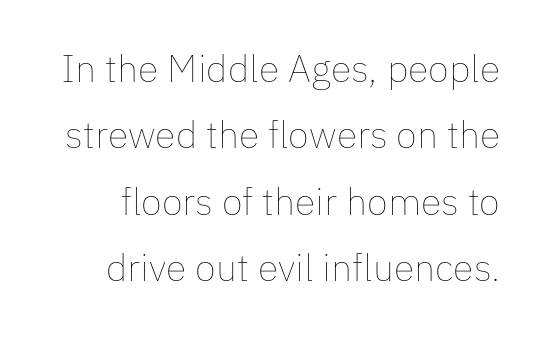
No extra ink here — the face is not bold. Does the lettering tilt? It doesn't — this is upright. The space beneath each line is pristine and unruled. A typesetter would call this proportional, since set widths differ per character. The rendering keeps characters at their native spacing.
